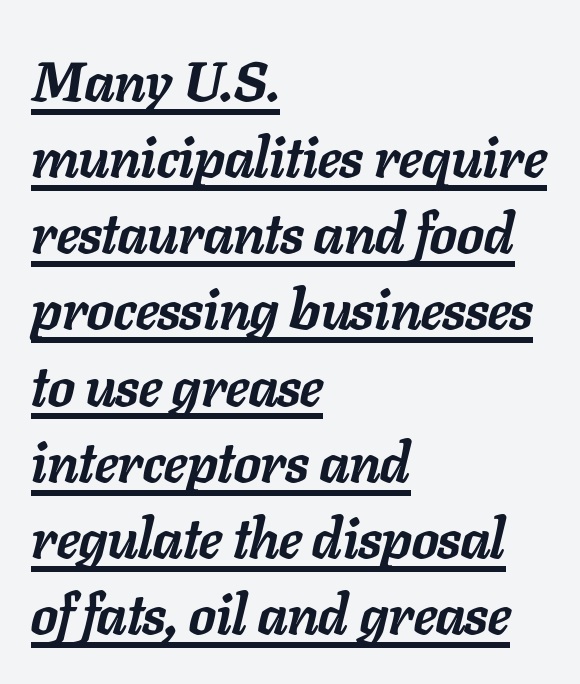
Q: Is the text bold? A: Yes.
Q: Is the text italic (slanted)? A: Yes, it leans right by about 11 degrees.
Q: Is the text underlined? A: Yes.
Q: How is the paragraph aligned? A: Left-aligned.
Q: Is the spacing between letters normal or unusually wide? A: Normal.
Q: Is the spacing between lines tight, normal or loose? A: Normal.
Q: Width (condensed, normal, or wide)? A: Normal.
Q: Stroke contrast? A: Low.
Q: x-height? A: Medium.
Q: Monospaced? A: No.
